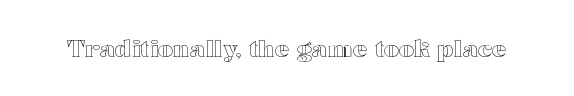
Q: Is the text italic (slanted)? A: No, it is upright.
Q: Is the text underlined? A: No.
Q: Is the spacing between letters normal or unusually wide? A: Normal.
